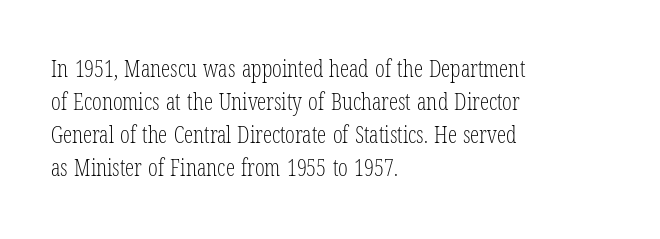
Honestly, the row spacing looks completely unremarkable. Caption: face not bold, strokes unweighted. Posture: vertical. This rendering features lettering with no underline. The setting favours the left margin, as ordinary paragraphs usually do.
